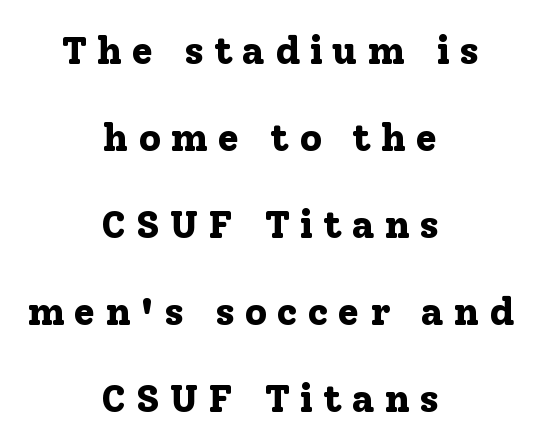
{"serif": "yes", "italic": "no", "bold": "yes", "weight": "bold", "width": "normal", "stroke_contrast": "low", "x_height": "medium", "monospaced": "no", "underline": "no", "align": "center", "line_spacing": "loose", "line_spacing_ratio": 2.23, "letter_spacing": "wide", "letter_spacing_em": 0.25, "glyph_px": 39}
